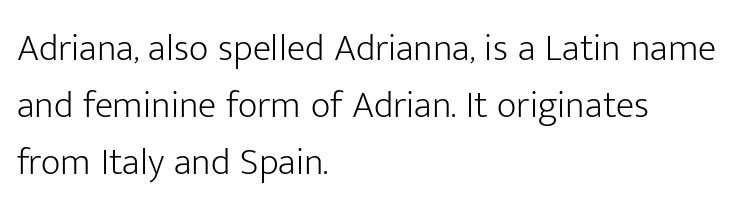
{"serif": "no", "italic": "no", "bold": "no", "weight": "light", "width": "normal", "stroke_contrast": "low", "x_height": "medium", "monospaced": "no", "underline": "no", "align": "left", "line_spacing": "normal", "line_spacing_ratio": 1.5, "letter_spacing": "normal", "letter_spacing_em": 0.0, "glyph_px": 38}
